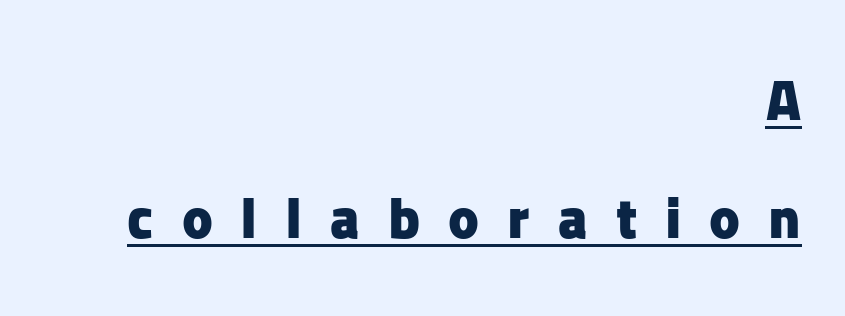
Is the block centered? No — it sits flush against the right margin. The face used here is a sans, in the tradition of grotesques and geometrics. Widely set lines give the paragraph a tall, airy silhouette. A typesetter would call this proportional, since set widths differ per character.
